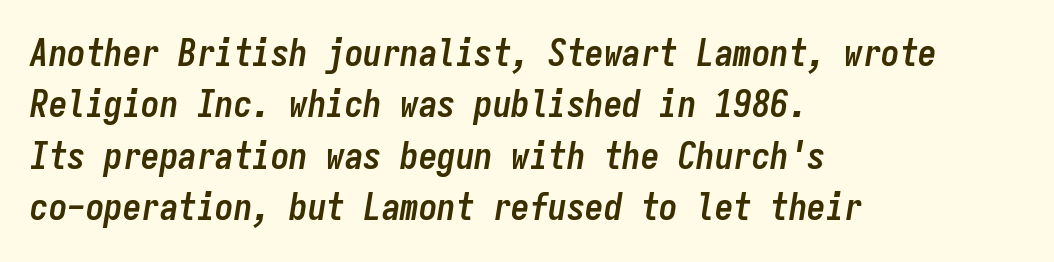
Q: Is the text bold? A: Yes.
Q: Is the text italic (slanted)? A: Yes, it leans right by about 9 degrees.
Q: Is the text underlined? A: No.
Q: How is the paragraph aligned? A: Left-aligned.
Q: Is the spacing between letters normal or unusually wide? A: Normal.
Q: Is the spacing between lines tight, normal or loose? A: Normal.
Q: Width (condensed, normal, or wide)? A: Condensed.
Q: Stroke contrast? A: Low.
Q: x-height? A: Medium.
Q: Monospaced? A: Yes.
